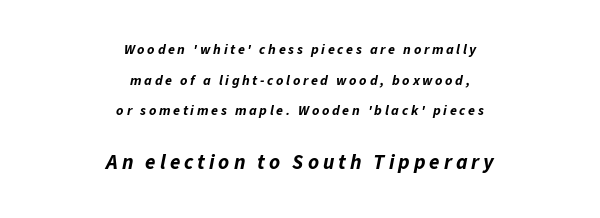
The image shows 21 px bold type, italic (leaning right); set centered, loose line spacing (2.18x), not underlined; the second (bottom) block is 1.5x larger.
